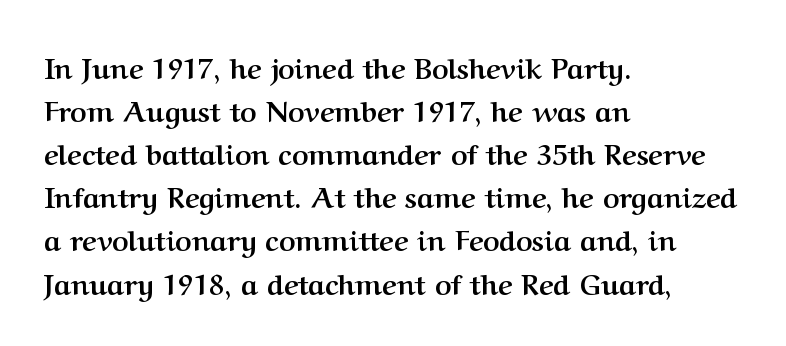
Pretty heavy lettering here — definitely bold. The designer left line spacing at the default. This sample has the flowing, uneven cadence of proportional lettering. The glyphs in this specimen are seriffed. It's the straight-up-and-down kind of type.
